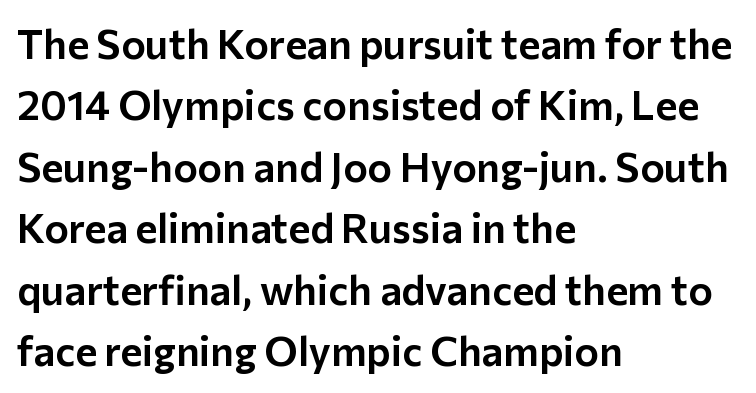
{"serif": "no", "italic": "no", "width": "normal", "stroke_contrast": "low", "x_height": "medium", "monospaced": "no", "underline": "no", "align": "left", "line_spacing": "normal", "line_spacing_ratio": 1.5, "letter_spacing": "normal", "letter_spacing_em": 0.0, "glyph_px": 41}
